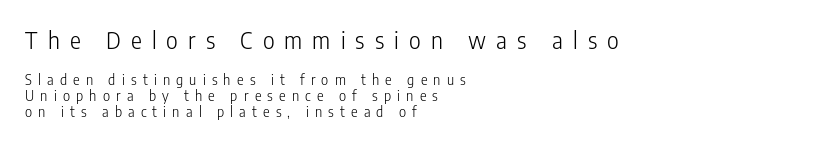
{"italic": "no", "bold": "no", "underline": "no", "align": "left", "line_spacing": "tight", "line_spacing_ratio": 1.14, "letter_spacing": "wide", "letter_spacing_em": 0.44, "larger_block": "first", "size_ratio": 1.64, "glyph_px": 23}
